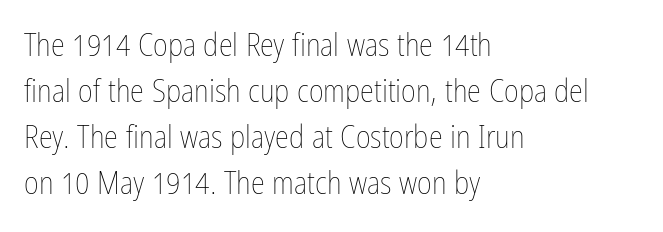
Character widths vary here, with narrow letters taking less room than wide ones. The rendering keeps characters at their native spacing. Rendered with straight, roman letterforms. Letters rest on an invisible, unmarked baseline.
